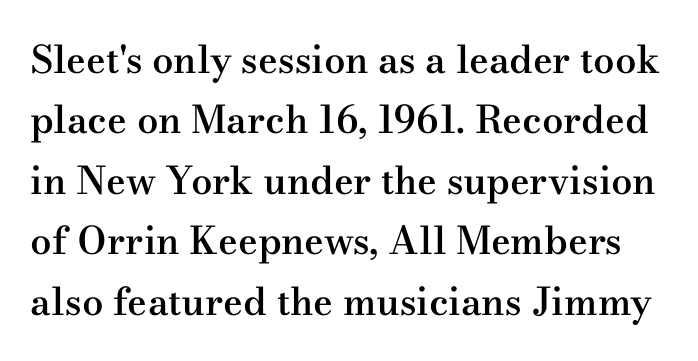
The image shows 38 px semibold, wide serif type, upright; set normal line spacing (1.59x), normal letter spacing, not underlined; medium stroke contrast and a small x-height.
